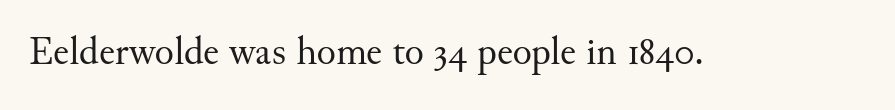
{"serif": "yes", "italic": "no", "bold": "no", "weight": "regular", "width": "normal", "stroke_contrast": "medium", "x_height": "small", "monospaced": "no", "underline": "no", "letter_spacing": "normal", "letter_spacing_em": 0.0, "glyph_px": 40}
